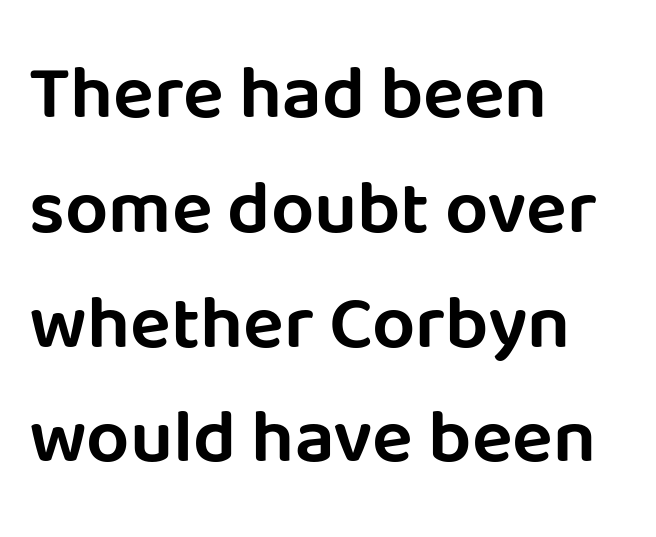
The image shows 76 px sans-serif type, upright; set left-aligned, normal line spacing (1.51x), normal letter spacing, not underlined; low stroke contrast and a large x-height.
